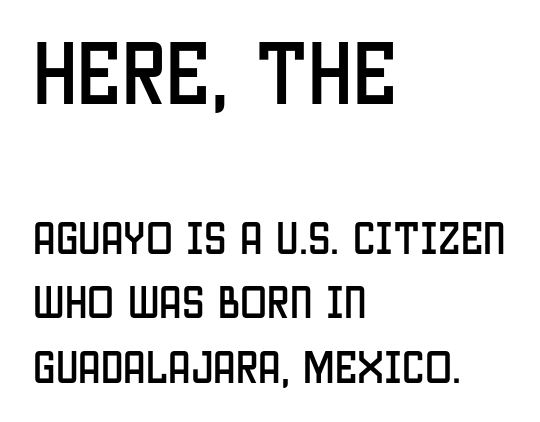
The image shows 71 px condensed sans-serif type, upright; set left-aligned, line spacing 1.8x, normal letter spacing, not underlined; the first (top) block is 1.97x larger; low stroke contrast and a large x-height.
